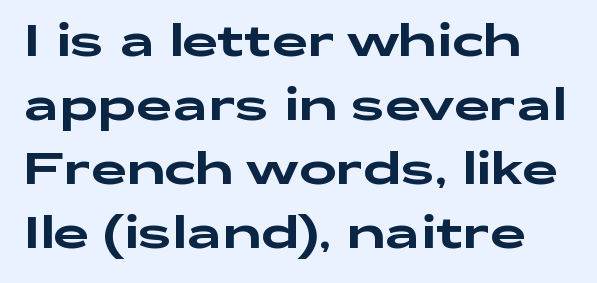
The image shows 45 px wide sans-serif type, upright; set normal line spacing (1.42x), normal letter spacing, not underlined; low stroke contrast and a medium x-height.
